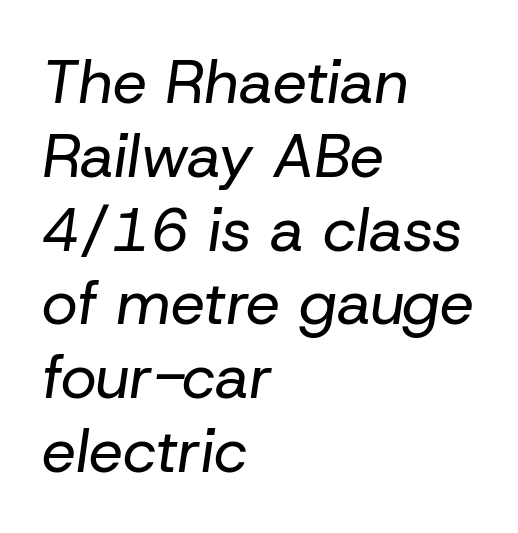
These lines were composed using italics. Compared with typical body copy, the letter spacing here is the same. Any mark beneath the type? The region is blank. Counters stay open thanks to moderate or lighter strokes.
